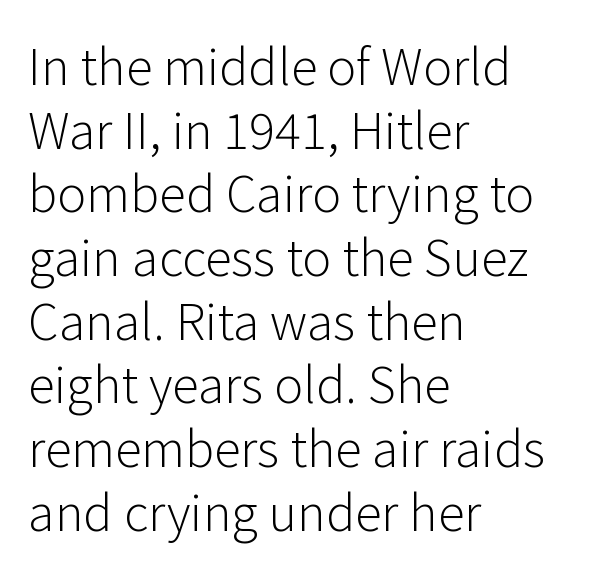
The image shows 49 px light sans-serif type, upright; set left-aligned, normal line spacing (1.3x), normal letter spacing, not underlined; low stroke contrast and a medium x-height.
